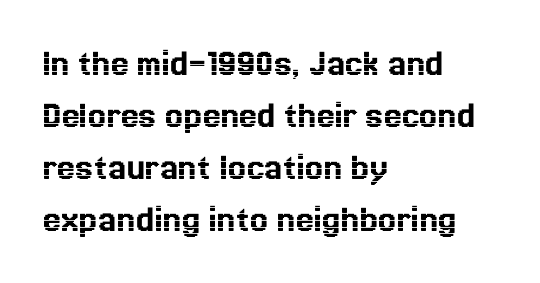
Q: Is the text italic (slanted)? A: No, it is upright.
Q: Is the text underlined? A: No.
Q: How is the paragraph aligned? A: Left-aligned.
Q: Is the spacing between letters normal or unusually wide? A: Normal.
Q: Is the spacing between lines tight, normal or loose? A: Normal.
Q: Width (condensed, normal, or wide)? A: Normal.
Q: x-height? A: Medium.
Q: Monospaced? A: No.
